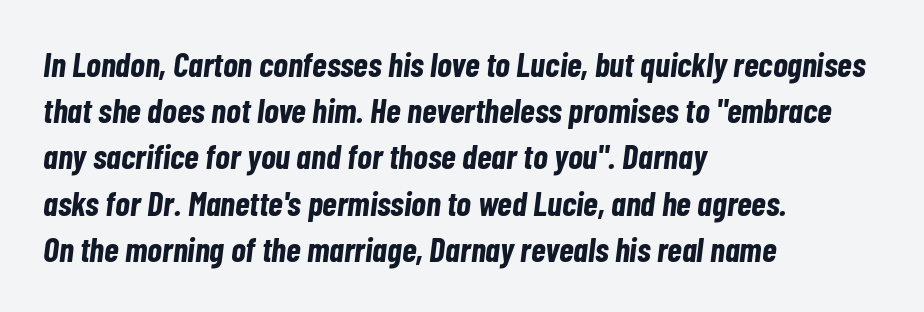
These lines are rendered in a variable-pitch font. Characters follow at the spacing the type designer built in. The baseline area is clear. Italic? Definitely — the glyphs are oblique. The glyphs have the mass of a bold cut. Does the copy run flush right? No — it runs flush left.
